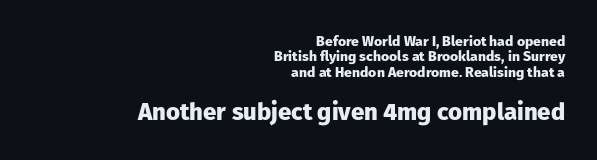
Q: Is the text bold? A: Yes.
Q: Is the text italic (slanted)? A: No, it is upright.
Q: Is the text underlined? A: No.
Q: How is the paragraph aligned? A: Right-aligned.
Q: Is the spacing between letters normal or unusually wide? A: Normal.
Q: Is the spacing between lines tight, normal or loose? A: Tight.
Q: Which block of text is set in a larger size, the first (top) or the second (bottom)? A: The second (bottom) one.
